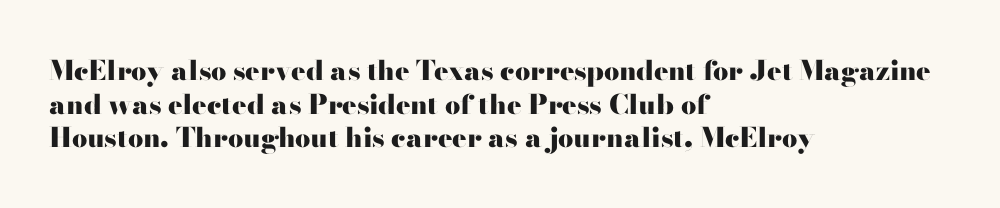
{"italic": "no", "bold": "yes", "underline": "no", "align": "left", "line_spacing": "normal", "line_spacing_ratio": 1.25, "letter_spacing": "normal", "letter_spacing_em": 0.0, "glyph_px": 27}
